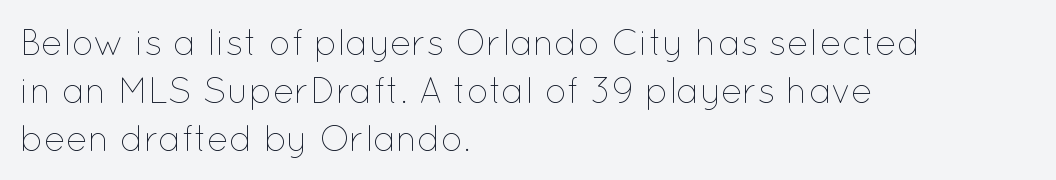
Just letters on the line, the space beneath them empty. Interline gaps are of average width in this sample. Ordinary non-slanted type is in use. Inter-character spacing is left at the font's built-in metrics. Casual observation: everything's shoved over to the left. Weight: regular or lighter.
